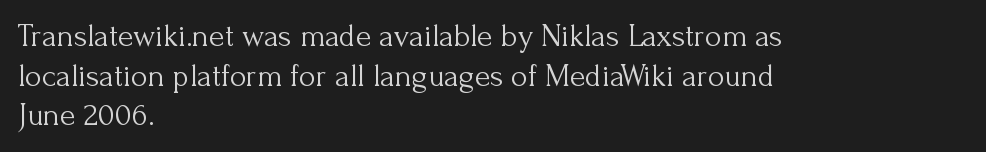
The image shows 32 px light serif type, upright; set left-aligned, line spacing 1.24x, normal letter spacing, not underlined; medium stroke contrast and a small x-height.
